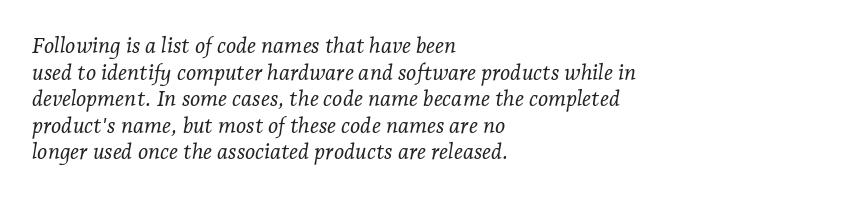
The image shows 22 px text type, italic (leaning right); set left-aligned, line spacing 1.21x, normal letter spacing, not underlined.
